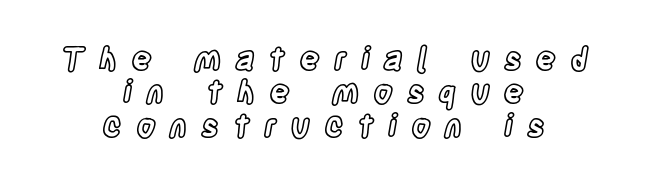
Q: Is the text italic (slanted)? A: Yes.
Q: Is the text underlined? A: No.
Q: How is the paragraph aligned? A: Centered.
Q: Is the spacing between letters normal or unusually wide? A: Unusually wide.
Q: Is the spacing between lines tight, normal or loose? A: Tight.
Q: Width (condensed, normal, or wide)? A: Condensed.
Q: x-height? A: Large.
Q: Monospaced? A: No.
